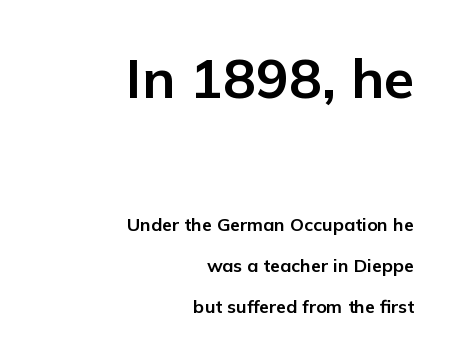
{"serif": "no", "italic": "no", "bold": "yes", "weight": "bold", "width": "normal", "stroke_contrast": "low", "x_height": "medium", "monospaced": "no", "underline": "no", "align": "right", "line_spacing": "loose", "line_spacing_ratio": 2.29, "letter_spacing": "normal", "letter_spacing_em": 0.0, "larger_block": "first", "size_ratio": 3.06, "glyph_px": 55}
